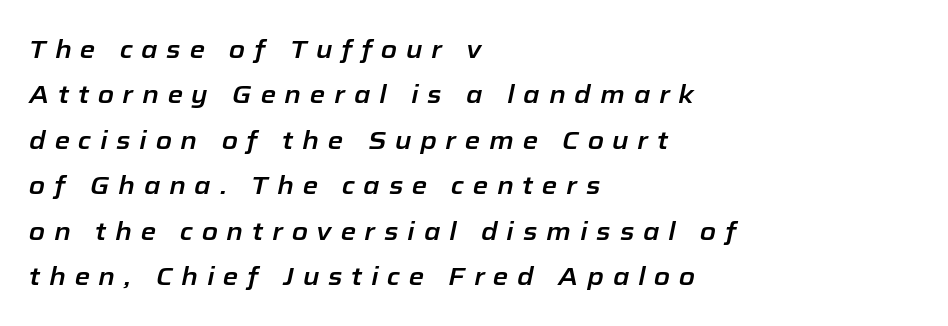
The image shows 25 px text type, italic (leaning right); set left-aligned, line spacing 1.82x, unusually wide letter spacing (+0.35 em), not underlined.
